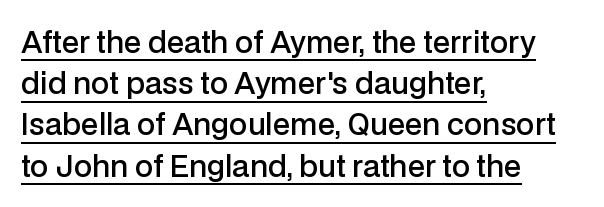
The image shows 29 px semibold sans-serif type, upright; set left-aligned, normal line spacing (1.42x), normal letter spacing, underlined; low stroke contrast and a medium x-height.
